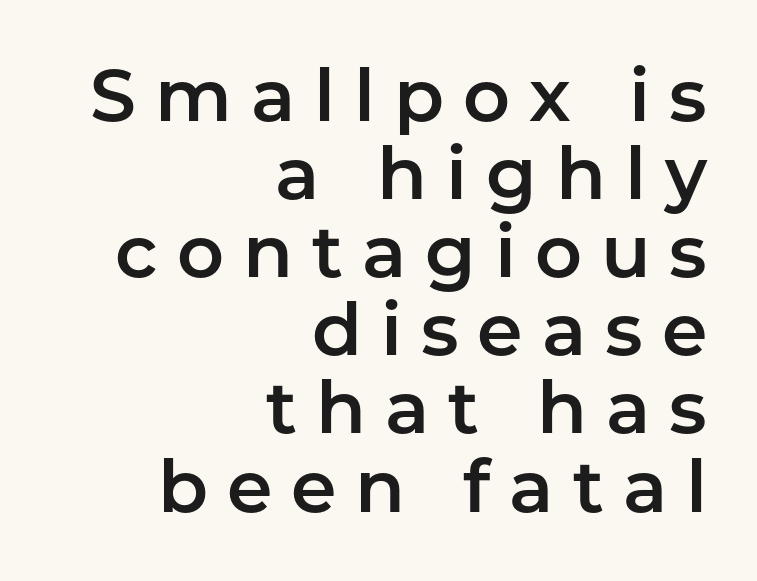
Q: Is the text italic (slanted)? A: No, it is upright.
Q: Is the typeface a serif or a sans-serif typeface? A: Sans-serif.
Q: Is the text underlined? A: No.
Q: How is the paragraph aligned? A: Right-aligned.
Q: Is the spacing between letters normal or unusually wide? A: Unusually wide.
Q: Is the spacing between lines tight, normal or loose? A: Tight.
Q: Width (condensed, normal, or wide)? A: Normal.
Q: Stroke contrast? A: Low.
Q: x-height? A: Medium.
Q: Monospaced? A: No.
